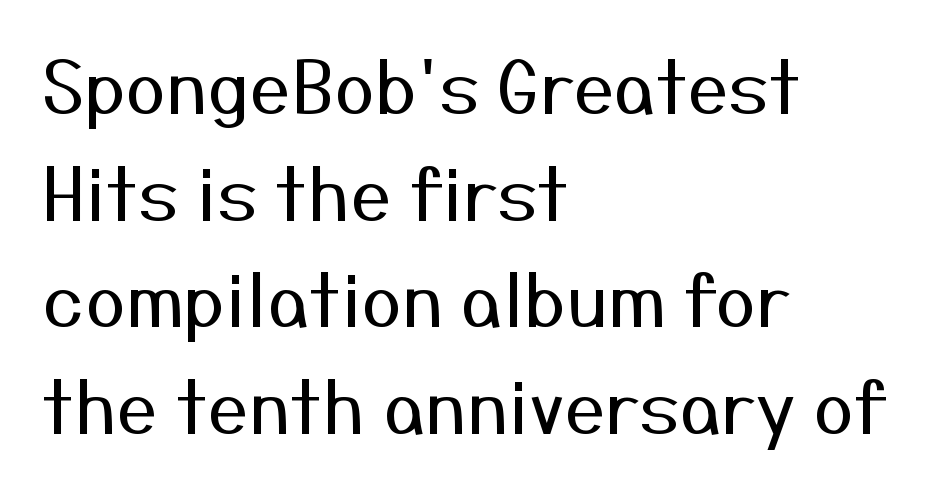
{"serif": "no", "italic": "no", "bold": "no", "weight": "regular", "width": "normal", "stroke_contrast": "medium", "x_height": "medium", "monospaced": "no", "underline": "no", "align": "left", "line_spacing": "normal", "line_spacing_ratio": 1.46, "letter_spacing": "normal", "letter_spacing_em": 0.0, "glyph_px": 73}
